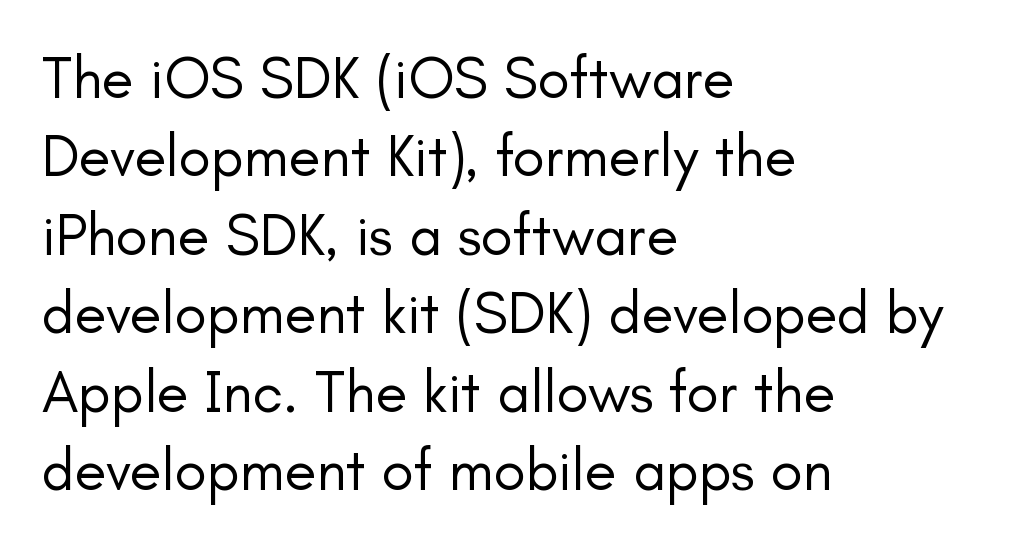
The lettering stays uniformly vertical, giving the passage a roman look. The strokes carry an ordinary text weight at most. Nothing sits at the stroke ends, so this counts as sans-serif. Plain, unruled lines of type. Character widths vary here, with narrow letters taking less room than wide ones. Summary of vertical rhythm: regular, with standard interline spacing.
